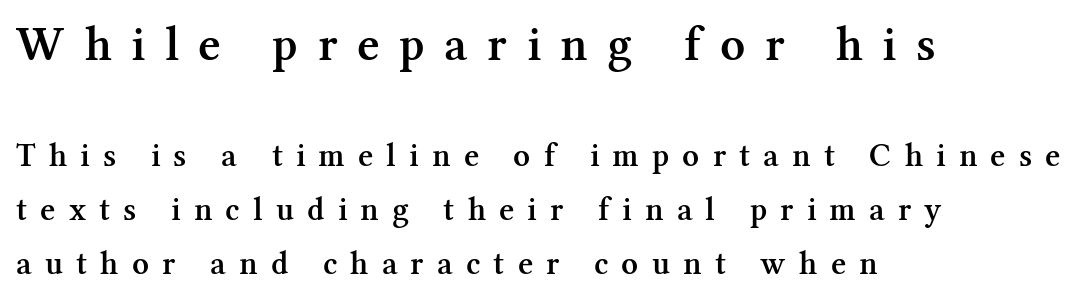
The image shows 49 px semibold serif type, upright; set left-aligned, normal line spacing (1.64x), unusually wide letter spacing (+0.4 em), not underlined; the first (top) block is 1.48x larger; medium stroke contrast and a medium x-height.
